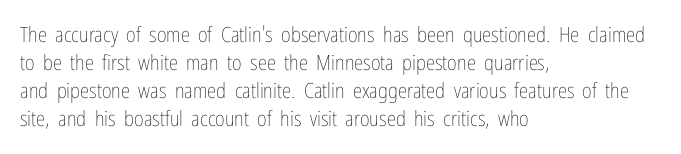
{"italic": "no", "bold": "no", "underline": "no", "align": "left", "line_spacing": "normal", "line_spacing_ratio": 1.34, "letter_spacing": "normal", "letter_spacing_em": 0.0, "glyph_px": 21}
